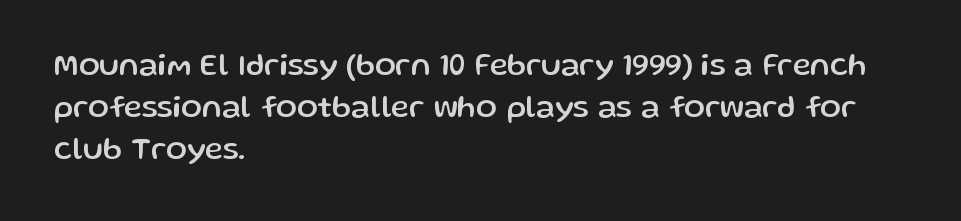
Tracking value appears to be zero — textbook default spacing. Honestly, there is no underline to notice here at all. Do the characters align in a grid? No, the font is proportional. All the whitespace from short lines collects on the right.
